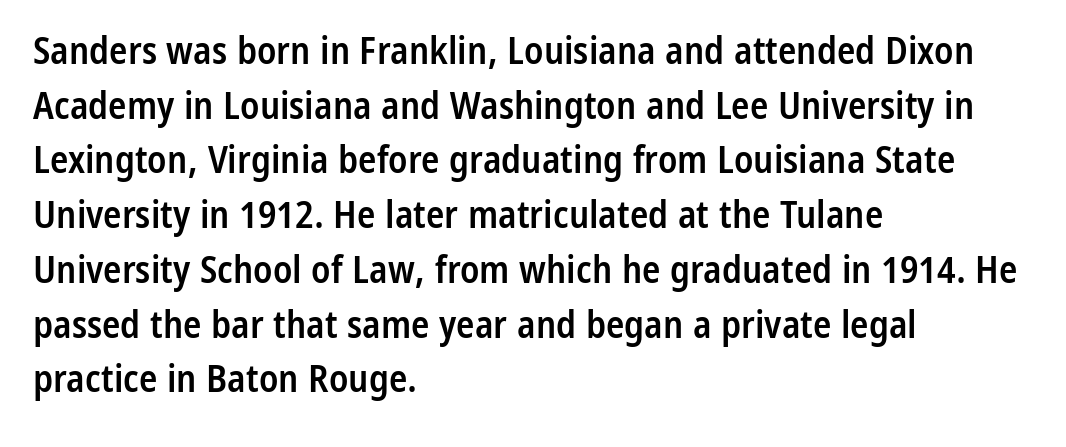
{"serif": "no", "italic": "no", "bold": "semi", "weight": "semibold", "width": "condensed", "stroke_contrast": "low", "x_height": "medium", "monospaced": "no", "underline": "no", "align": "left", "line_spacing": "normal", "line_spacing_ratio": 1.44, "letter_spacing": "normal", "letter_spacing_em": 0.0, "glyph_px": 38}
